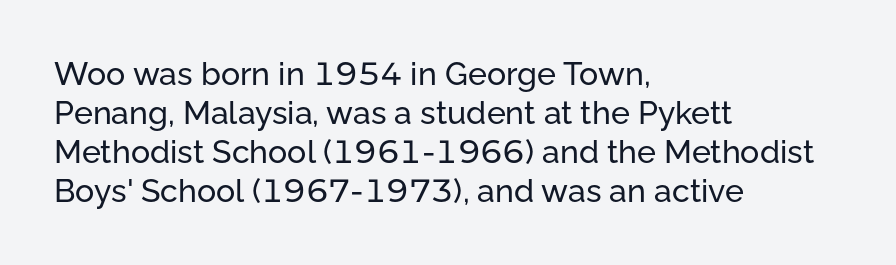
{"serif": "no", "italic": "no", "width": "normal", "stroke_contrast": "low", "x_height": "medium", "monospaced": "no", "underline": "no", "align": "left", "line_spacing_ratio": 1.22, "letter_spacing": "normal", "letter_spacing_em": 0.0, "glyph_px": 32}
